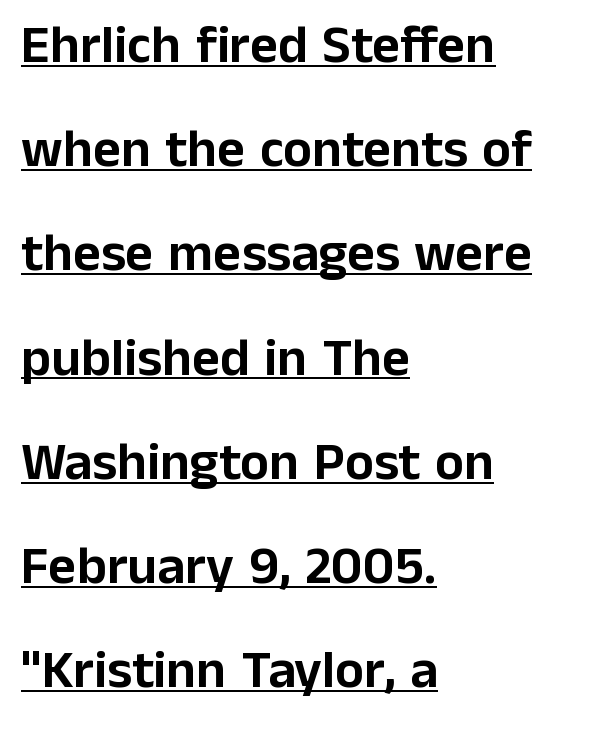
{"serif": "no", "italic": "no", "width": "normal", "stroke_contrast": "low", "x_height": "medium", "monospaced": "no", "underline": "yes", "align": "left", "line_spacing": "loose", "line_spacing_ratio": 1.93, "letter_spacing": "normal", "letter_spacing_em": 0.0, "glyph_px": 54}
